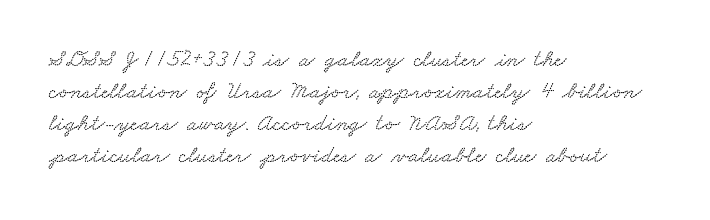
The specimen omits any rule beneath the text block's lines. The setting favours the left margin, as ordinary paragraphs usually do. Vertically, the passage feels balanced, rows spaced as you'd expect. The letterforms sit shoulder to shoulder at normal distance.
